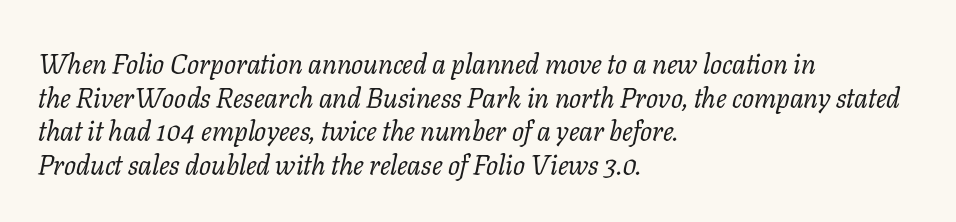
The image shows 28 px regular-weight serif type, italic (leaning right); set left-aligned, line spacing 1.2x, normal letter spacing, not underlined; low stroke contrast and a medium x-height.
